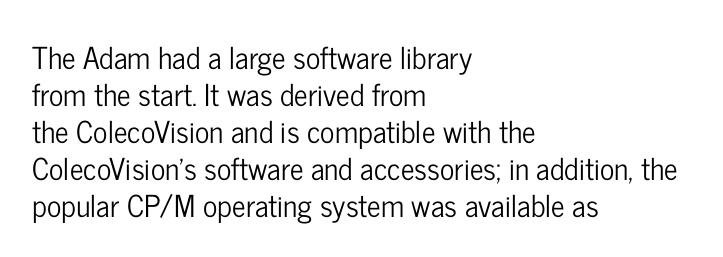
Q: Is the text italic (slanted)? A: No, it is upright.
Q: Is the typeface a serif or a sans-serif typeface? A: Sans-serif.
Q: Is the text underlined? A: No.
Q: How is the paragraph aligned? A: Left-aligned.
Q: Is the spacing between letters normal or unusually wide? A: Normal.
Q: Width (condensed, normal, or wide)? A: Condensed.
Q: Stroke contrast? A: Low.
Q: x-height? A: Medium.
Q: Monospaced? A: No.
